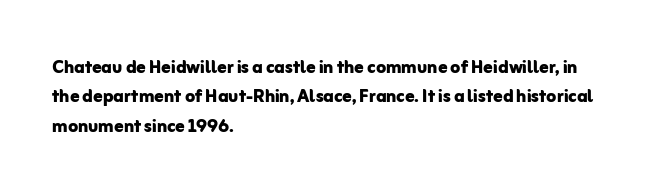
{"italic": "no", "bold": "yes", "underline": "no", "align": "left", "line_spacing": "normal", "line_spacing_ratio": 1.28, "letter_spacing": "normal", "letter_spacing_em": 0.0, "glyph_px": 23}
